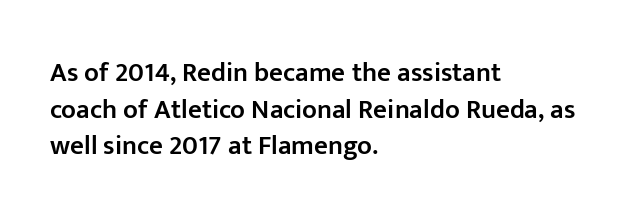
Q: Is the text bold? A: Semi-bold.
Q: Is the text italic (slanted)? A: No, it is upright.
Q: Is the text underlined? A: No.
Q: How is the paragraph aligned? A: Left-aligned.
Q: Is the spacing between letters normal or unusually wide? A: Normal.
Q: Is the spacing between lines tight, normal or loose? A: Normal.
